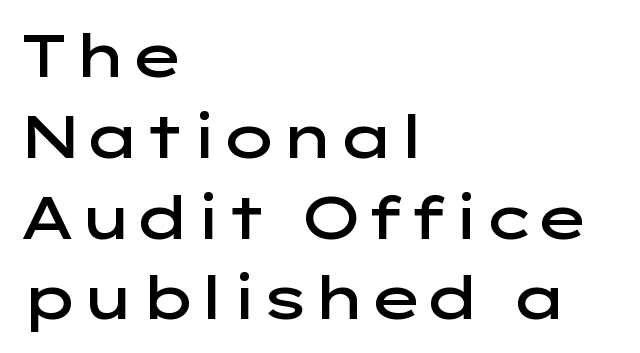
This sample is left-justified, so line endings fall wherever the words run out. Descenders hang freely into open space. Look at the bottom of the vertical strokes: they stop flat, with no serifs. Varying glyph widths throughout — classic text-font behaviour. The axis of the letterforms is exactly vertical.
